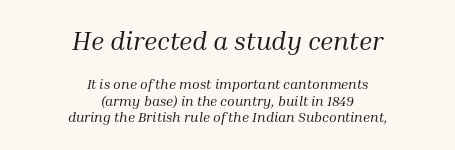
Typesetter's note — upper block bumped up in size, lower block left smaller. The face used here has a pronounced slope to its letters. Counters stay open thanks to moderate or lighter strokes. Teacher's note: observe the equal gaps on both sides — that is centered alignment. Any mark beneath the type? The region is blank. The gaps between neighbouring characters are ordinary and unremarkable.
